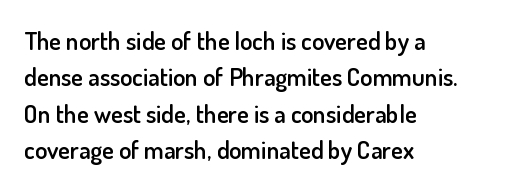
{"italic": "no", "bold": "semi", "underline": "no", "align": "left", "line_spacing": "normal", "line_spacing_ratio": 1.46, "letter_spacing": "normal", "letter_spacing_em": 0.0, "glyph_px": 25}
